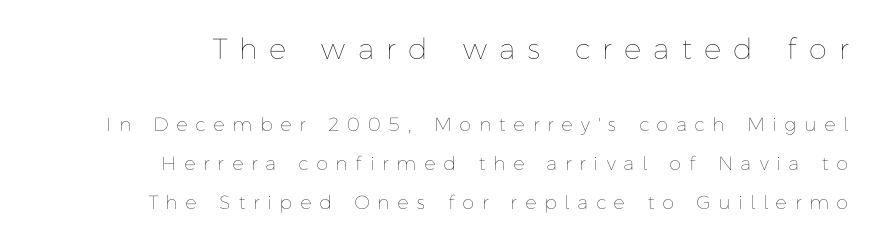
{"italic": "no", "bold": "no", "weight": "thin", "width": "normal", "stroke_contrast": "low", "x_height": "medium", "monospaced": "no", "underline": "no", "align": "right", "line_spacing": "loose", "line_spacing_ratio": 2.04, "letter_spacing": "wide", "letter_spacing_em": 0.47, "larger_block": "first", "size_ratio": 1.53, "glyph_px": 29}
